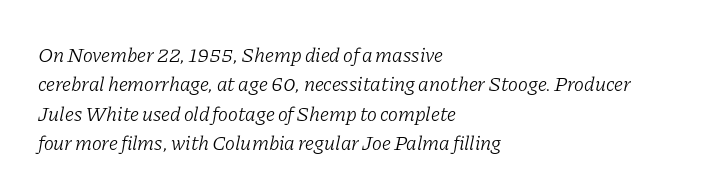
{"italic": "yes", "lean": "right", "slant_degrees": 11, "bold": "no", "underline": "no", "align": "left", "line_spacing": "normal", "line_spacing_ratio": 1.4, "letter_spacing": "normal", "letter_spacing_em": 0.0, "glyph_px": 21}
